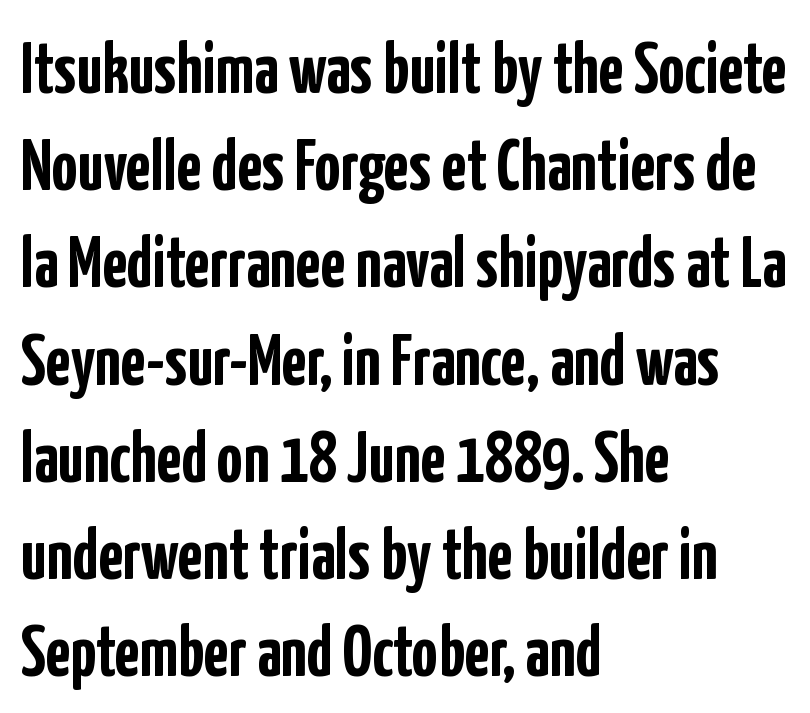
The image shows 72 px semibold, condensed sans-serif type, upright; set left-aligned, normal line spacing (1.35x), normal letter spacing, not underlined; low stroke contrast and a medium x-height.
